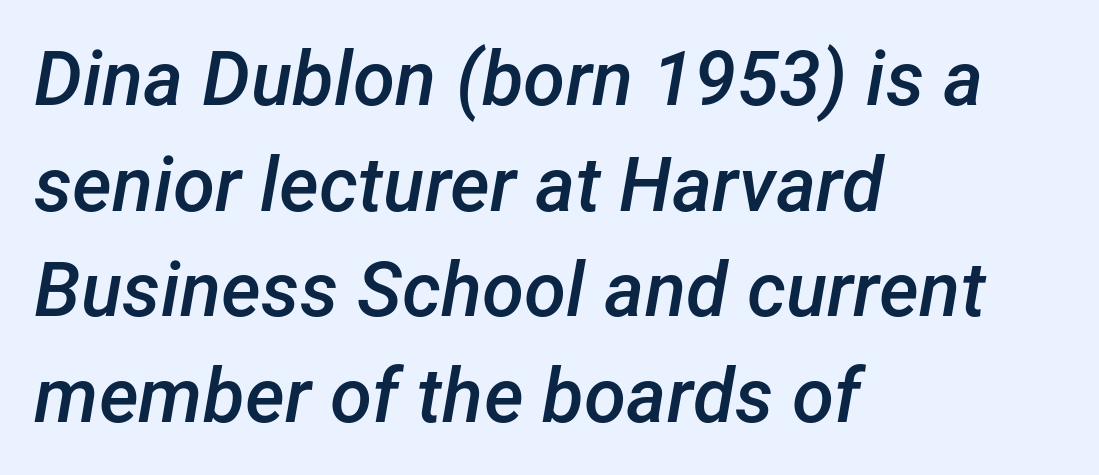
The image shows 76 px semibold type, italic (leaning right); set left-aligned, normal line spacing (1.39x), normal letter spacing, not underlined; low stroke contrast and a medium x-height.
